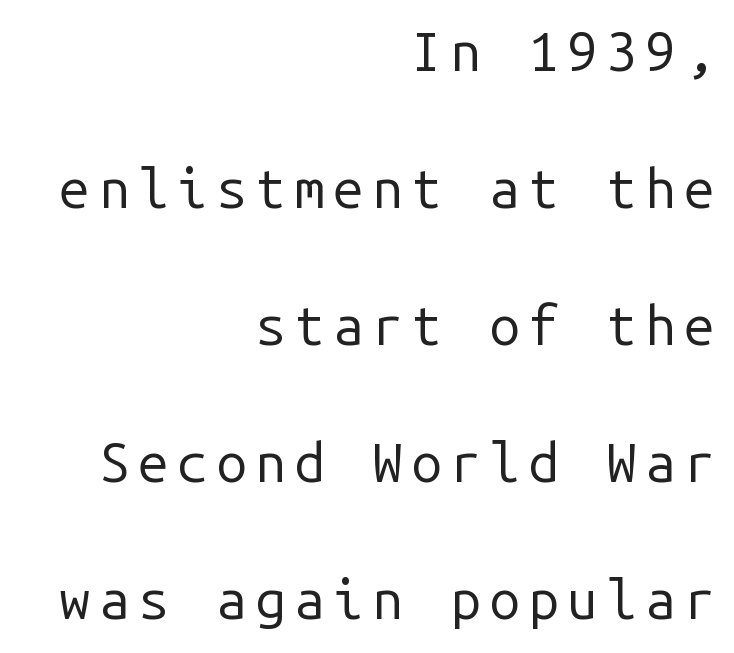
Q: Is the text bold? A: No.
Q: Is the text italic (slanted)? A: No, it is upright.
Q: Is the typeface a serif or a sans-serif typeface? A: Sans-serif.
Q: Is the text underlined? A: No.
Q: How is the paragraph aligned? A: Right-aligned.
Q: Is the spacing between lines tight, normal or loose? A: Loose.
Q: Width (condensed, normal, or wide)? A: Normal.
Q: Stroke contrast? A: Low.
Q: x-height? A: Medium.
Q: Monospaced? A: Yes.
